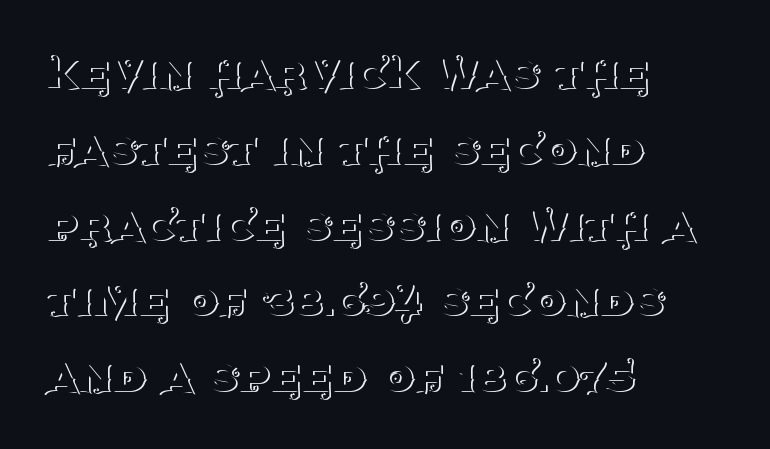
Spacing between characters is what you'd get straight out of the box. A typesetter would mark this as roman, not italic. Notice how the passage keeps a crisp vertical edge on the left only. Compared with typical paragraphs, the rows here are spaced about the same. Do the characters align in a grid? No, the font is proportional. The weight tops out at a normal text grade.
